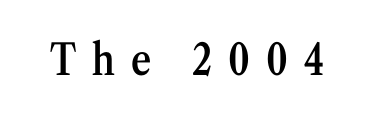
Short note: letters widely spaced. Unlike a clean sans, this face finishes its strokes with serifs. Is there any slant? The stems are plumb. In terms of weight, the rendering is demibold, just under bold.
